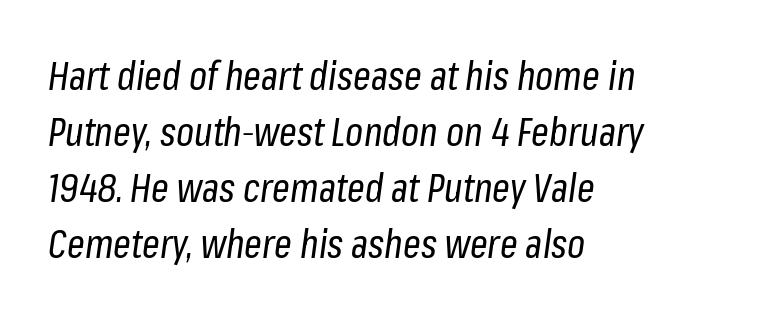
Q: Is the text bold? A: No.
Q: Is the text italic (slanted)? A: Yes, it leans right by about 8 degrees.
Q: Is the text underlined? A: No.
Q: How is the paragraph aligned? A: Left-aligned.
Q: Is the spacing between letters normal or unusually wide? A: Normal.
Q: Is the spacing between lines tight, normal or loose? A: Normal.
Q: Width (condensed, normal, or wide)? A: Condensed.
Q: Stroke contrast? A: Low.
Q: x-height? A: Medium.
Q: Monospaced? A: No.
